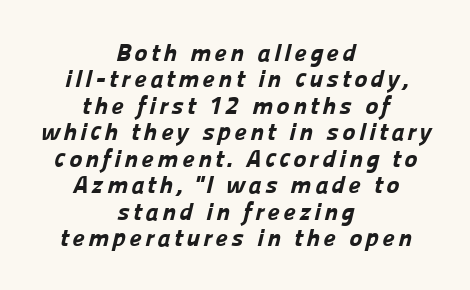
The lines in this sample share a center point and differ in where they start and stop. The characters look thick and weighty, a clear bold. The leading is snug, giving the passage a crowded texture. Only glyphs here, with clear space below each row.
